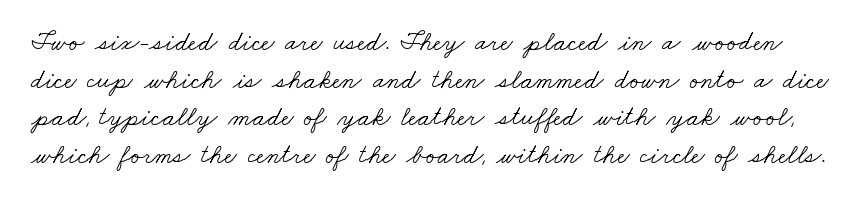
Q: Is the text bold? A: No.
Q: Is the text underlined? A: No.
Q: Is the spacing between letters normal or unusually wide? A: Normal.
Q: Is the spacing between lines tight, normal or loose? A: Normal.
